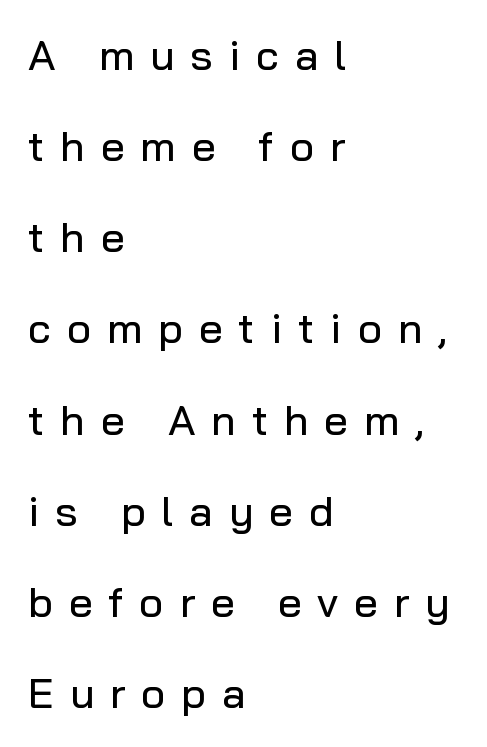
{"serif": "no", "italic": "no", "width": "normal", "stroke_contrast": "low", "x_height": "medium", "monospaced": "no", "underline": "no", "align": "left", "line_spacing": "loose", "line_spacing_ratio": 2.17, "letter_spacing": "wide", "letter_spacing_em": 0.38, "glyph_px": 42}
